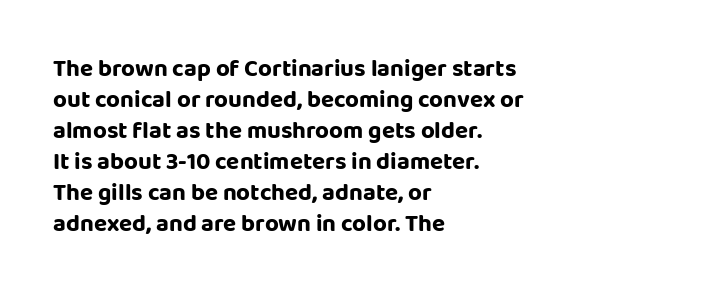
The image shows 24 px text type, upright; set left-aligned, normal line spacing (1.29x), normal letter spacing, not underlined.
